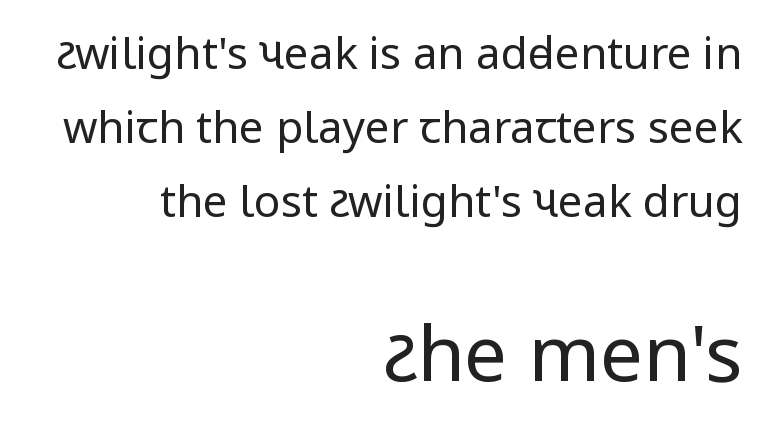
Q: Is the text bold? A: No.
Q: Is the text italic (slanted)? A: No, it is upright.
Q: Is the typeface a serif or a sans-serif typeface? A: Sans-serif.
Q: Is the text underlined? A: No.
Q: How is the paragraph aligned? A: Right-aligned.
Q: Is the spacing between letters normal or unusually wide? A: Normal.
Q: Is the spacing between lines tight, normal or loose? A: Normal.
Q: Which block of text is set in a larger size, the first (top) or the second (bottom)? A: The second (bottom) one.
Q: Width (condensed, normal, or wide)? A: Condensed.
Q: Stroke contrast? A: Low.
